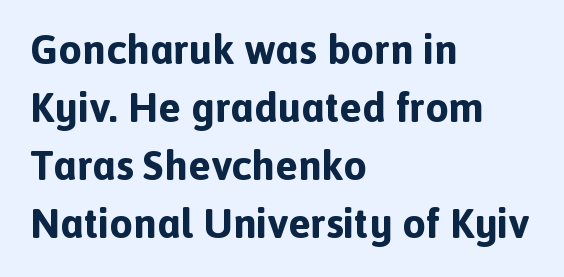
Q: Is the text bold? A: Yes.
Q: Is the text italic (slanted)? A: No, it is upright.
Q: Is the typeface a serif or a sans-serif typeface? A: Sans-serif.
Q: Is the text underlined? A: No.
Q: How is the paragraph aligned? A: Left-aligned.
Q: Is the spacing between letters normal or unusually wide? A: Normal.
Q: Is the spacing between lines tight, normal or loose? A: Normal.
Q: Width (condensed, normal, or wide)? A: Normal.
Q: x-height? A: Medium.
Q: Monospaced? A: No.
